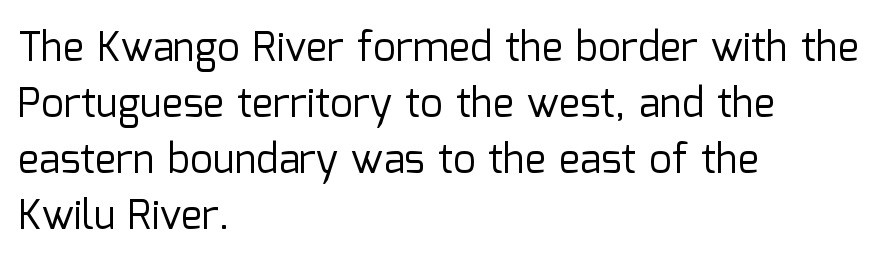
I'd call this a sans setting — the letters go barefoot. You could call the tracking neutral — neither tight nor loose. No letter is thick-stroked: the sample isn't bold. These lines were composed using upright roman letters. Caption: multi-line text, flush left, ragged right. These lines sit exactly where default settings would place them.
